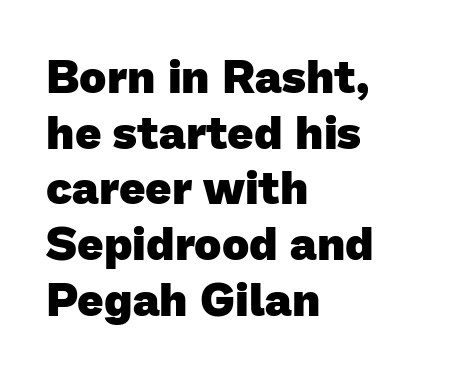
The image shows 46 px heavy sans-serif type; set left-aligned, line spacing 1.21x, normal letter spacing, not underlined; low stroke contrast and a medium x-height.
